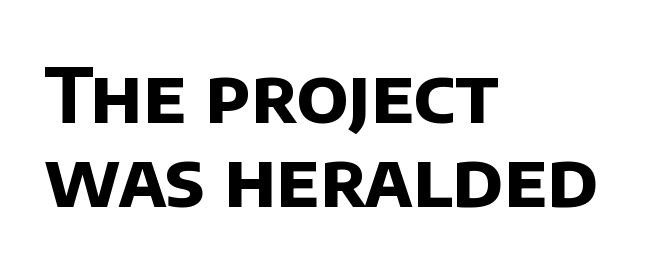
{"serif": "no", "bold": "yes", "weight": "bold", "width": "normal", "stroke_contrast": "low", "x_height": "large", "monospaced": "no", "underline": "no", "align": "left", "line_spacing": "tight", "line_spacing_ratio": 1.1, "letter_spacing": "normal", "letter_spacing_em": 0.0, "glyph_px": 76}
